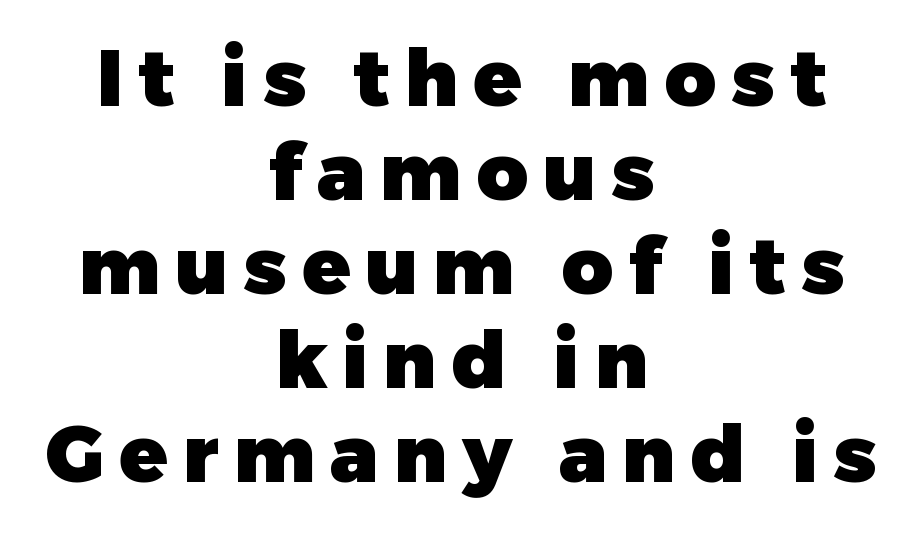
{"serif": "no", "italic": "no", "bold": "yes", "weight": "heavy", "width": "normal", "stroke_contrast": "low", "x_height": "medium", "monospaced": "no", "underline": "no", "align": "center", "line_spacing_ratio": 1.19, "glyph_px": 79}
